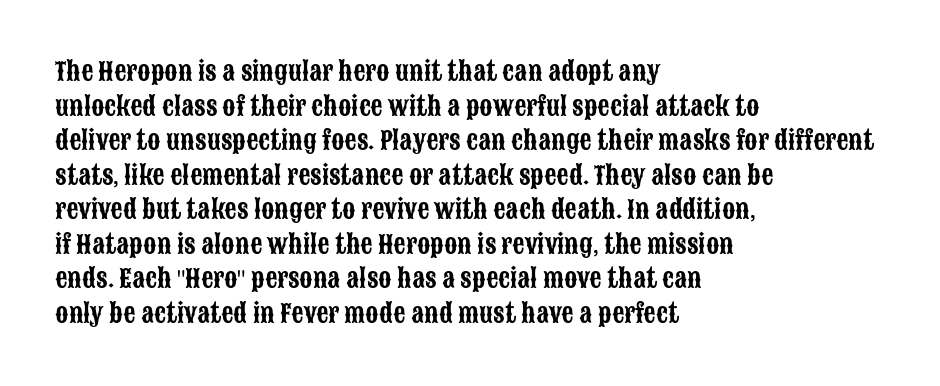
Q: Is the text italic (slanted)? A: No, it is upright.
Q: Is the text underlined? A: No.
Q: How is the paragraph aligned? A: Left-aligned.
Q: Is the spacing between letters normal or unusually wide? A: Normal.
Q: Is the spacing between lines tight, normal or loose? A: Normal.
